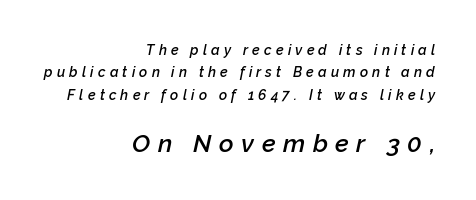
{"italic": "yes", "lean": "right", "slant_degrees": 12, "bold": "semi", "underline": "no", "align": "right", "line_spacing": "normal", "line_spacing_ratio": 1.6, "letter_spacing": "wide", "letter_spacing_em": 0.3, "larger_block": "second", "size_ratio": 1.79, "glyph_px": 25}
